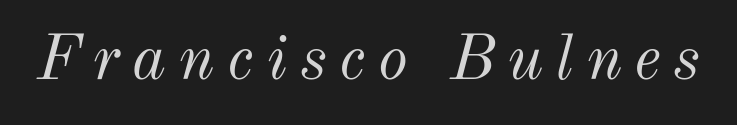
The image shows 64 px light type, italic (leaning right); set not underlined; medium stroke contrast and a small x-height.
